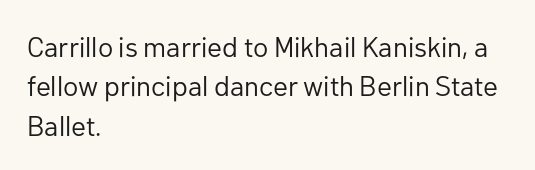
The image shows 28 px regular-weight sans-serif type, upright; set left-aligned, normal line spacing (1.41x), normal letter spacing, not underlined; low stroke contrast and a medium x-height.
